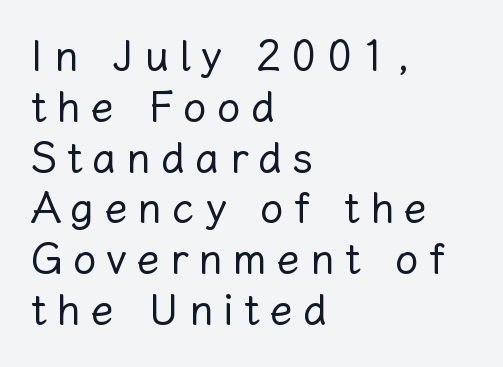
{"italic": "no", "bold": "no", "weight": "regular", "width": "normal", "stroke_contrast": "low", "x_height": "medium", "monospaced": "no", "underline": "no", "align": "left", "line_spacing_ratio": 1.21, "letter_spacing": "wide", "letter_spacing_em": 0.24, "glyph_px": 42}
